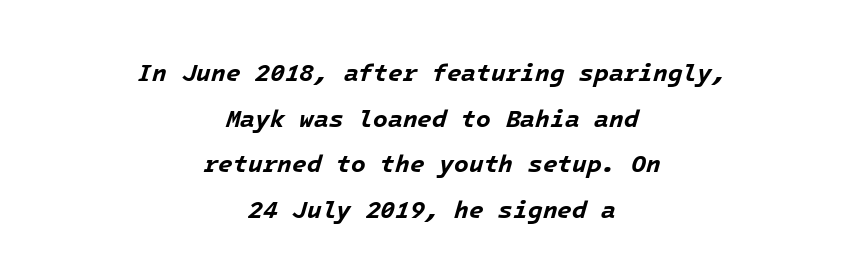
Q: Is the text bold? A: Yes.
Q: Is the text italic (slanted)? A: Yes, it leans right by about 16 degrees.
Q: Is the text underlined? A: No.
Q: How is the paragraph aligned? A: Centered.
Q: Is the spacing between letters normal or unusually wide? A: Normal.
Q: Is the spacing between lines tight, normal or loose? A: Loose.
